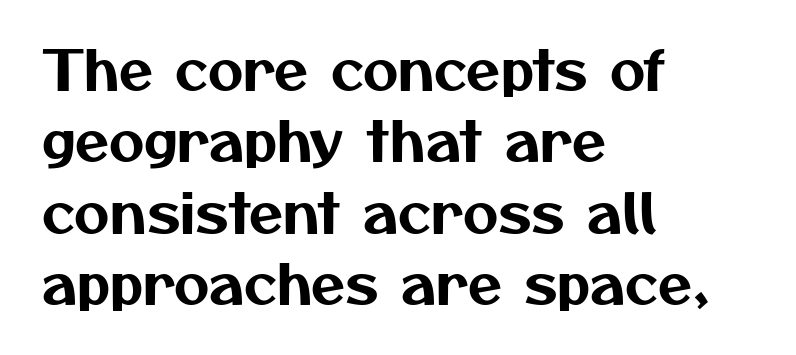
Vertical spacing — default. The letters carry no serifs — their stems end cleanly without finishing strokes. The passage shown is typed in a proportional face where columns would drift. Nobody touched the tracking dial on this one. Every row of glyphs begins at an identical x-position on the left. The string is rendered with underlining switched off.
